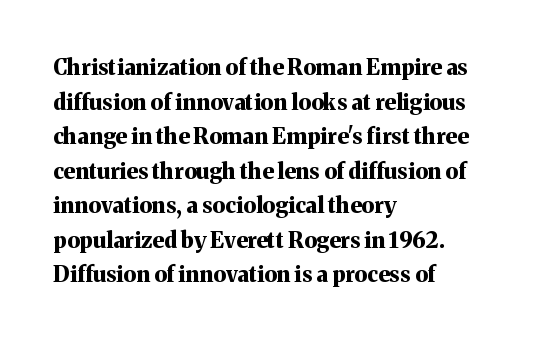
{"italic": "no", "bold": "yes", "underline": "no", "align": "left", "line_spacing": "normal", "line_spacing_ratio": 1.57, "letter_spacing": "normal", "letter_spacing_em": 0.0, "glyph_px": 22}
